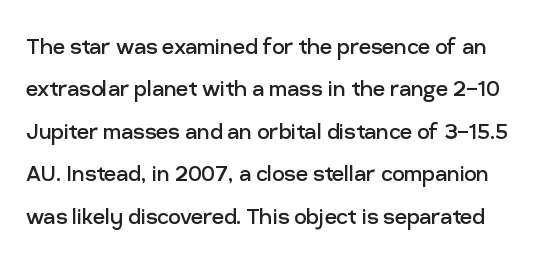
Q: Is the text bold? A: No.
Q: Is the text italic (slanted)? A: No, it is upright.
Q: Is the text underlined? A: No.
Q: Is the spacing between letters normal or unusually wide? A: Normal.
Q: Is the spacing between lines tight, normal or loose? A: Normal.
